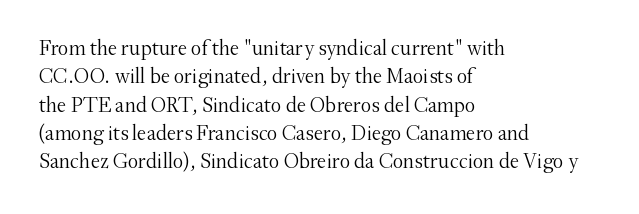
The image shows 21 px text type, upright; set left-aligned, normal line spacing (1.35x), normal letter spacing, not underlined.
